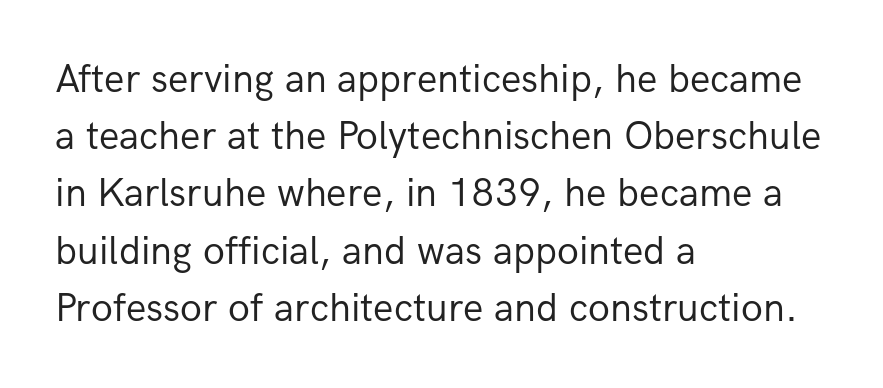
The foot of each line stays bare and open. What kind of face is this? One without serifs — a sans. Is there much room between lines? A standard amount, neither cramped nor airy. Character widths vary here, with narrow letters taking less room than wide ones. The typesetter chose a ragged-right arrangement here. Standard letterfit; no display-style spreading of the glyphs.
